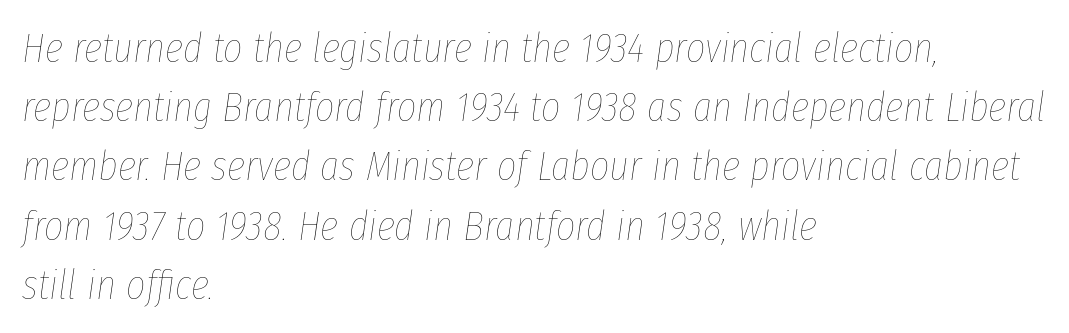
Q: Is the text bold? A: No.
Q: Is the text italic (slanted)? A: Yes, it leans right by about 8 degrees.
Q: Is the text underlined? A: No.
Q: How is the paragraph aligned? A: Left-aligned.
Q: Is the spacing between letters normal or unusually wide? A: Normal.
Q: Is the spacing between lines tight, normal or loose? A: Normal.
Q: Width (condensed, normal, or wide)? A: Condensed.
Q: Stroke contrast? A: Low.
Q: x-height? A: Medium.
Q: Monospaced? A: No.
